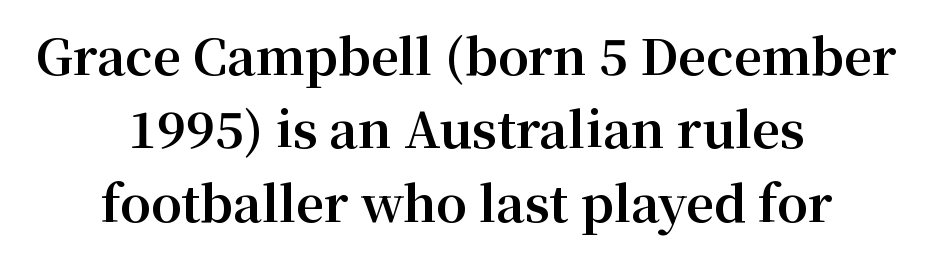
A serif font was chosen for this passage. When letters stand straight like this, we call the style roman or upright. In CSS terms this would be text-align: center. The glyphs are unaccompanied by any horizontal stroke below them.
